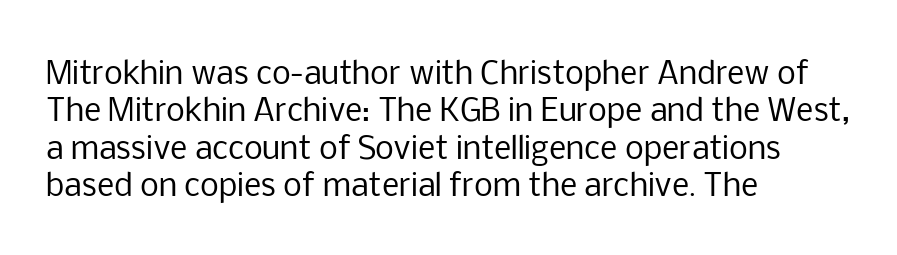
Q: Is the text bold? A: No.
Q: Is the text italic (slanted)? A: No, it is upright.
Q: Is the typeface a serif or a sans-serif typeface? A: Sans-serif.
Q: Is the text underlined? A: No.
Q: How is the paragraph aligned? A: Left-aligned.
Q: Is the spacing between letters normal or unusually wide? A: Normal.
Q: Is the spacing between lines tight, normal or loose? A: Normal.
Q: Width (condensed, normal, or wide)? A: Normal.
Q: Stroke contrast? A: Low.
Q: x-height? A: Medium.
Q: Monospaced? A: No.
